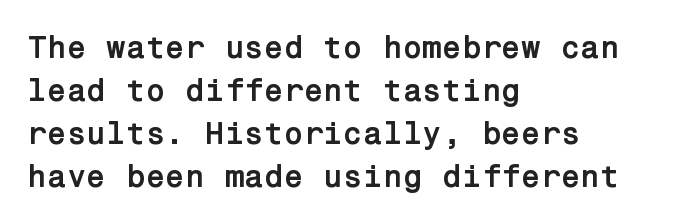
This rendering features lettering with no underline. All the whitespace from short lines collects on the right. Strokes here are thick enough to call this a true bold. This is roman type, the default non-slanted kind. Between one letter and the next there's only the usual sliver of space.
